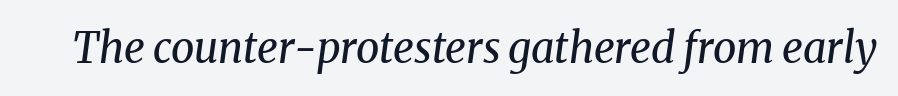
{"serif": "yes", "italic": "yes", "lean": "right", "slant_degrees": 8, "bold": "no", "weight": "regular", "width": "normal", "stroke_contrast": "medium", "x_height": "medium", "monospaced": "no", "underline": "no", "letter_spacing": "normal", "letter_spacing_em": 0.0, "glyph_px": 42}
